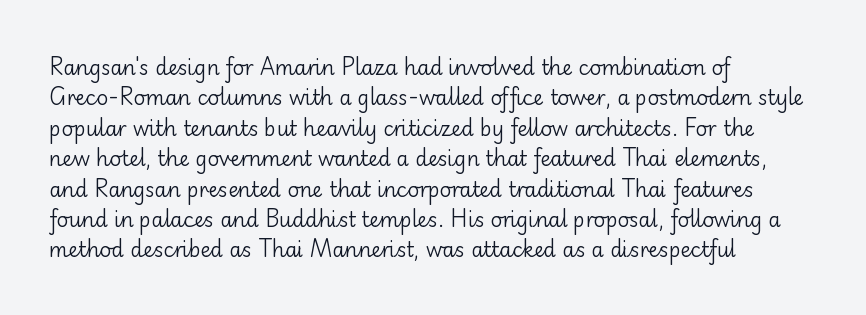
Q: Is the text bold? A: No.
Q: Is the text italic (slanted)? A: No, it is upright.
Q: Is the text underlined? A: No.
Q: How is the paragraph aligned? A: Left-aligned.
Q: Is the spacing between letters normal or unusually wide? A: Normal.
Q: Is the spacing between lines tight, normal or loose? A: Normal.
